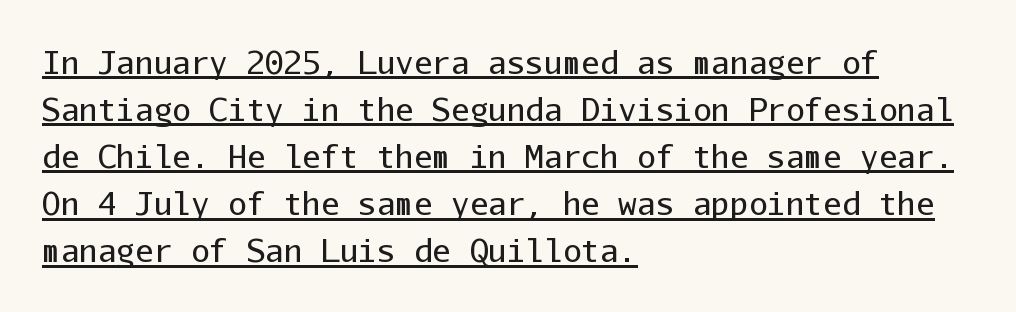
The image shows 31 px regular-weight sans-serif type, upright, monospaced; set left-aligned, normal line spacing (1.52x), normal letter spacing, underlined; low stroke contrast and a medium x-height.
